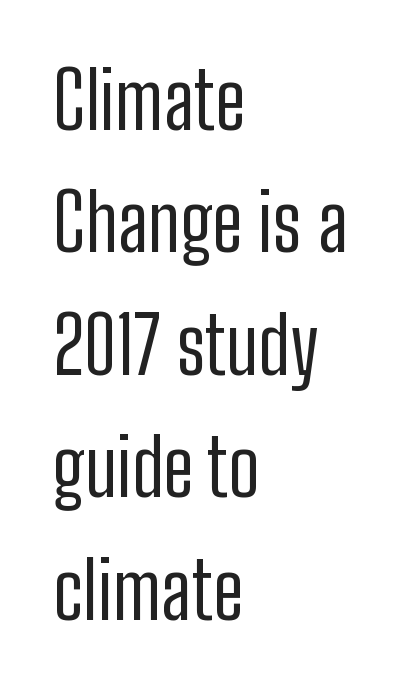
The letters sit at their default tracking, neither squeezed nor spread. Is this a fixed-width face? No — the glyphs have proportional, varying widths. The type family on display is of the sans-serif kind. The type sits square on the baseline with zero lean.
